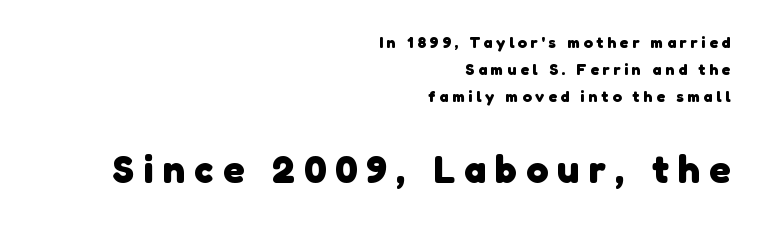
The face used here is rendered with a markedly widened letterfit. This sample has the flowing, uneven cadence of proportional lettering. The lines sit at an ordinary, default distance from one another. Line endings align vertically; line beginnings do not. This sample uses a sans-serif face. Heavy-handed strokes throughout: this text is bold.
